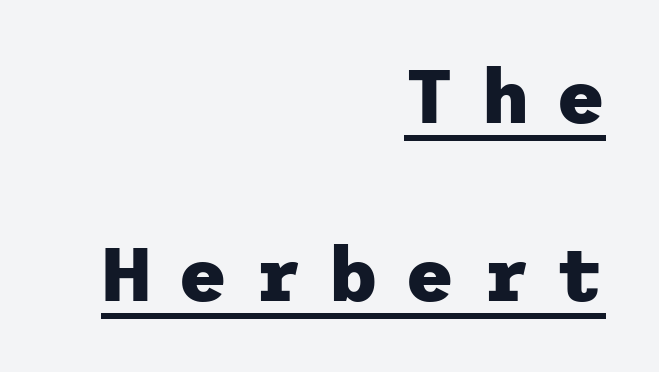
{"serif": "no", "italic": "no", "bold": "yes", "weight": "heavy", "width": "normal", "stroke_contrast": "low", "x_height": "medium", "underline": "yes", "align": "right", "line_spacing": "loose", "line_spacing_ratio": 2.37, "letter_spacing": "wide", "letter_spacing_em": 0.36, "glyph_px": 75}
